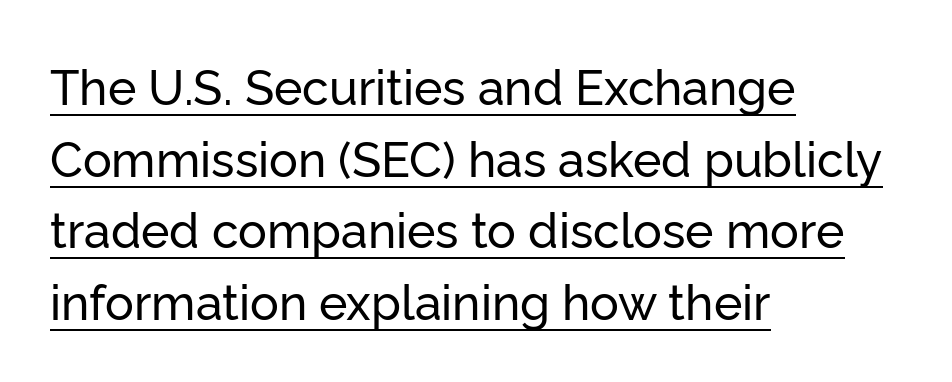
Q: Is the text italic (slanted)? A: No, it is upright.
Q: Is the typeface a serif or a sans-serif typeface? A: Sans-serif.
Q: Is the text underlined? A: Yes.
Q: How is the paragraph aligned? A: Left-aligned.
Q: Is the spacing between letters normal or unusually wide? A: Normal.
Q: Is the spacing between lines tight, normal or loose? A: Normal.
Q: Width (condensed, normal, or wide)? A: Normal.
Q: Stroke contrast? A: Low.
Q: x-height? A: Medium.
Q: Monospaced? A: No.
